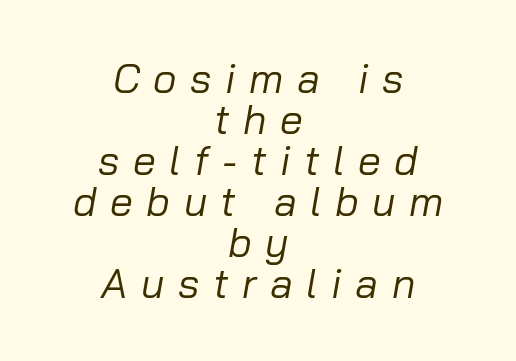
Q: Is the text bold? A: No.
Q: Is the text italic (slanted)? A: Yes, it leans right by about 10 degrees.
Q: Is the text underlined? A: No.
Q: How is the paragraph aligned? A: Centered.
Q: Is the spacing between letters normal or unusually wide? A: Unusually wide.
Q: Is the spacing between lines tight, normal or loose? A: Tight.
Q: Width (condensed, normal, or wide)? A: Normal.
Q: Stroke contrast? A: Low.
Q: x-height? A: Medium.
Q: Monospaced? A: No.
